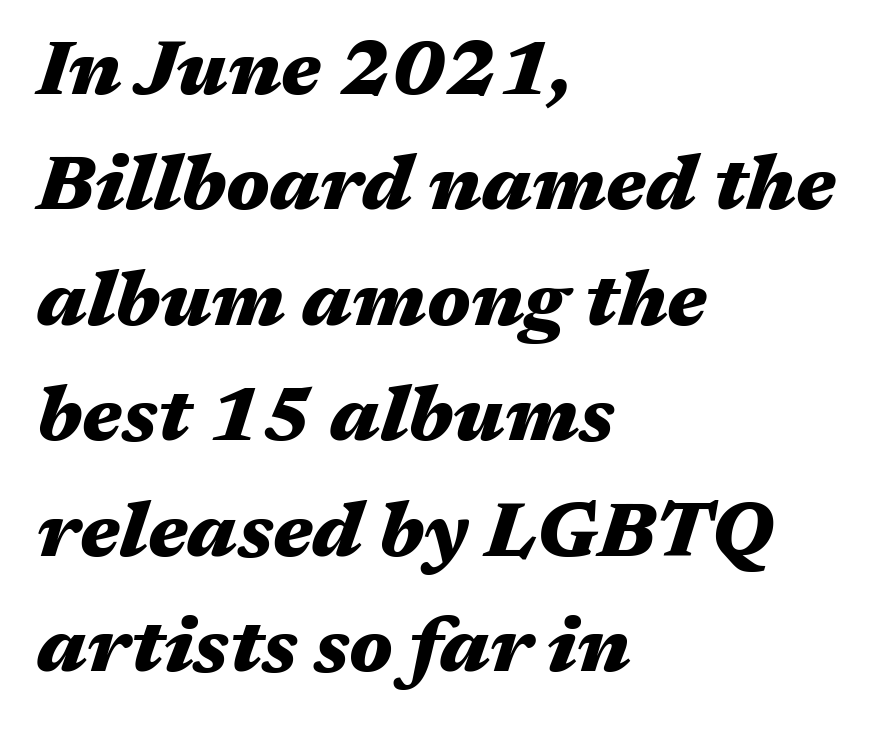
The image shows 77 px heavy, wide type, italic (leaning right); set left-aligned, normal line spacing (1.5x), normal letter spacing, not underlined; medium stroke contrast and a medium x-height.
